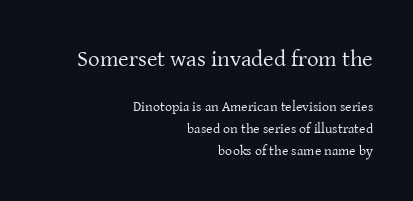
Visually the block forms a straight wall on the right and a jagged coastline on the left. The foot of each line stays bare and open. The passage shown is not bold in any degree. Students, note that the glyphs here touch the page at normal intervals. A normal amount of white space separates one row of letters from the next.
